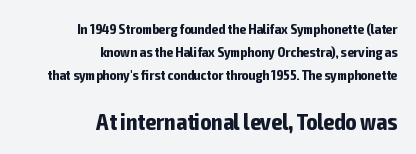
If you squint, the bottom block still reads clearly — it's the larger of the two. A typesetter would call this leading conventional body-copy spacing. The rag falls on the left side of this text block. Pretty heavy lettering here — definitely bold.
